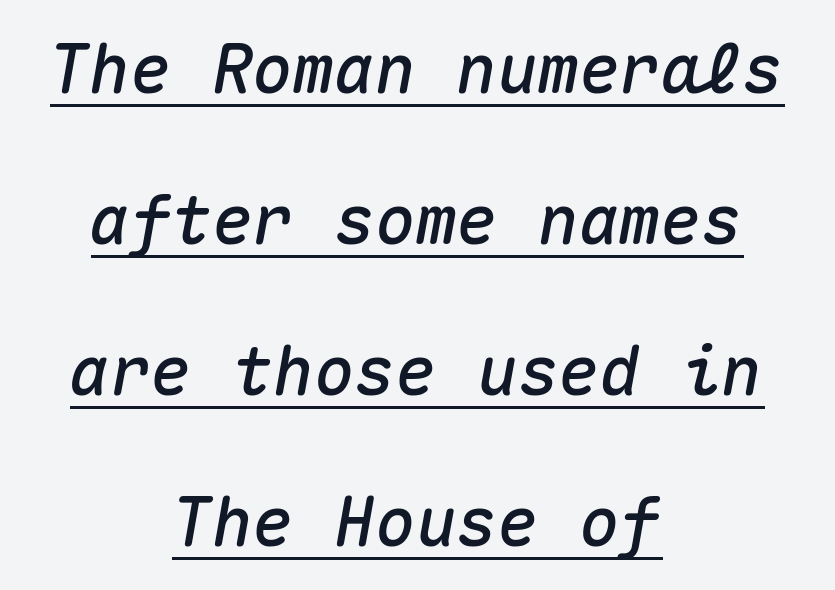
Q: Is the text italic (slanted)? A: Yes, it leans right by about 10 degrees.
Q: Is the text underlined? A: Yes.
Q: How is the paragraph aligned? A: Centered.
Q: Is the spacing between letters normal or unusually wide? A: Normal.
Q: Is the spacing between lines tight, normal or loose? A: Loose.
Q: Width (condensed, normal, or wide)? A: Normal.
Q: Stroke contrast? A: Medium.
Q: x-height? A: Medium.
Q: Monospaced? A: Yes.
